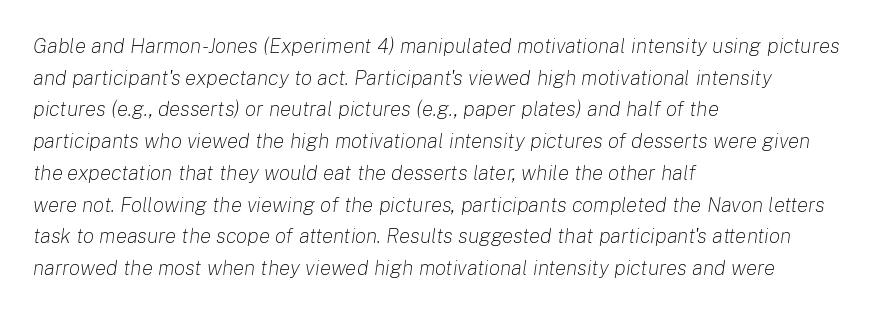
The image shows 21 px text type, italic (leaning right); set left-aligned, normal line spacing (1.51x), normal letter spacing, not underlined.
